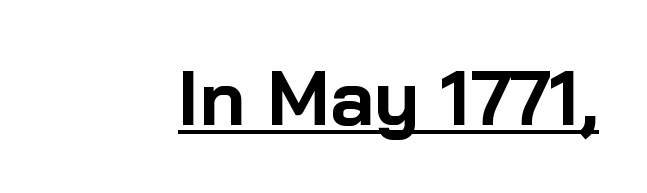
The passage shown is underscored from start to finish. Spacing verdict: proportional, widths tailored to each character. Designer's note — italics off, roman on. The horizontal fit of the characters is conventional and even. You'd pick this weight for a headline — it's a proper bold.
